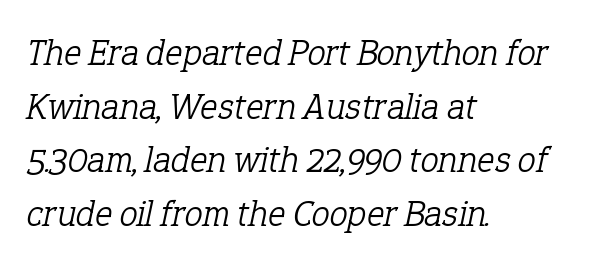
Q: Is the text bold? A: No.
Q: Is the text italic (slanted)? A: Yes, it leans right by about 12 degrees.
Q: Is the typeface a serif or a sans-serif typeface? A: Serif.
Q: Is the text underlined? A: No.
Q: How is the paragraph aligned? A: Left-aligned.
Q: Is the spacing between letters normal or unusually wide? A: Normal.
Q: Is the spacing between lines tight, normal or loose? A: Normal.
Q: Width (condensed, normal, or wide)? A: Normal.
Q: Stroke contrast? A: Low.
Q: x-height? A: Medium.
Q: Monospaced? A: No.
